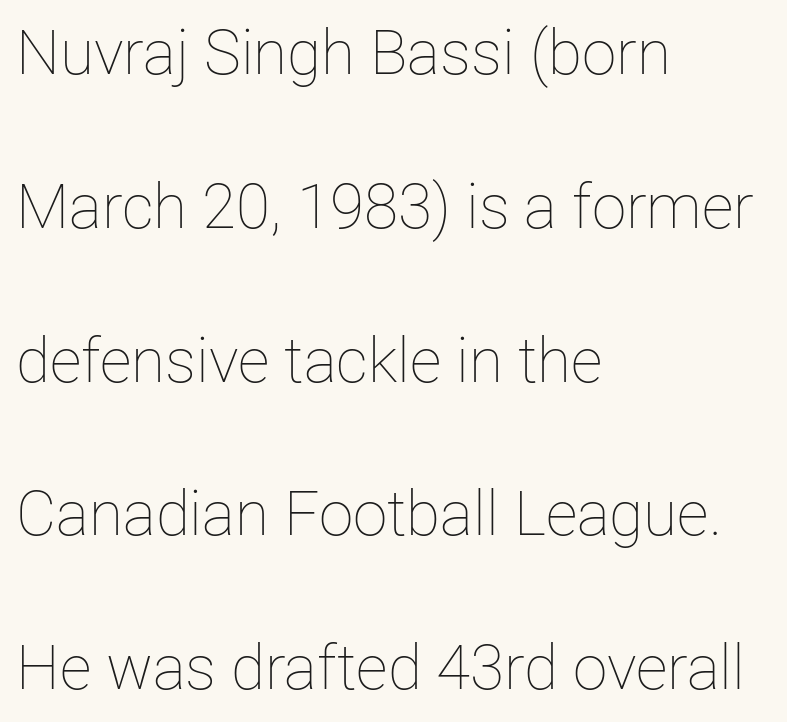
The words here are not underlined. Short and long lines alike share a common starting point at left. Weight class: somewhere from thin through regular. Spacing verdict: proportional, widths tailored to each character.
